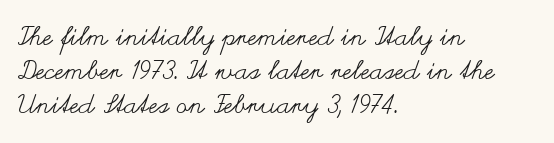
The image shows 26 px text type; set left-aligned, normal line spacing (1.31x), normal letter spacing, not underlined.
